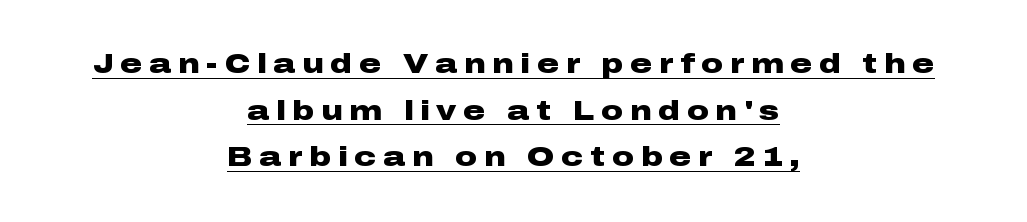
Line starts and ends both wander, symmetrically. Every character sits straight up, as roman type does. Underlining? Definitely there. Characters follow at a spacing far wider than the type designer built in.
